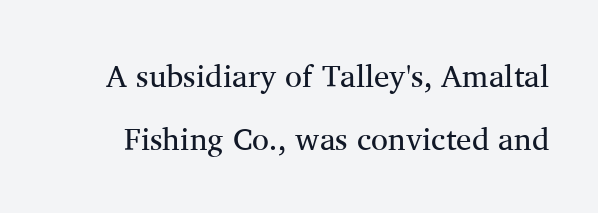
If you drew a line through each stem, it would be perfectly vertical. Look at the tracking — it's just the regular setting, nothing added. I'd call this a serif setting — the letters wear small feet. These lines stand farther apart than default settings would place them. Do the characters align in a grid? No, the font is proportional. The area under the type is left untouched.
